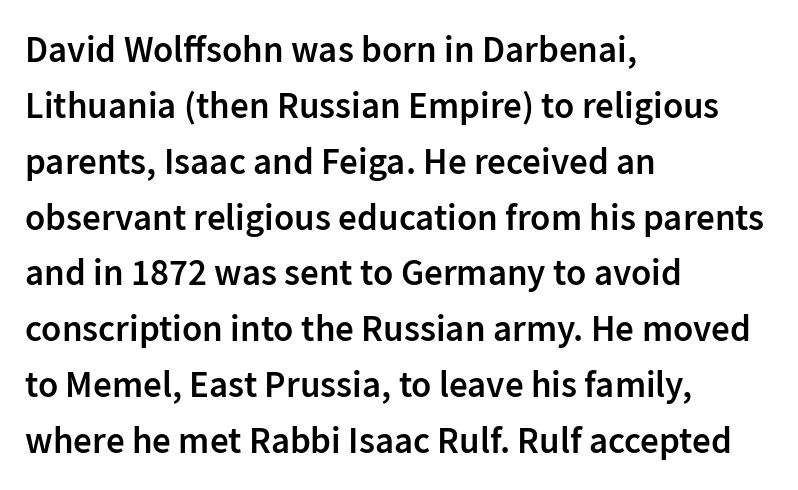
The face used here is proportionally spaced, like ordinary book or web type. Grotesque or geometric, the face here clearly has no serifs. In terms of weight, the rendering is demibold, just under bold. The paragraph shown leans on its left margin. The letters sit at their default tracking, neither squeezed nor spread.
